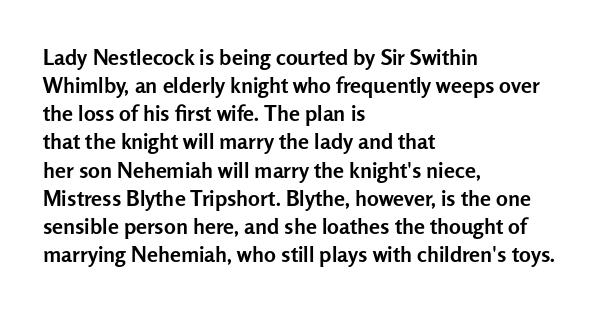
The passage is arranged the way most books set body copy — flush left. No word sits above an underline. Nobody touched the tracking dial on this one. Stroke thickness is high; the sample reads as a true bold.
